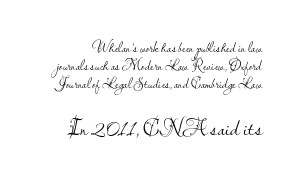
{"bold": "no", "underline": "no", "line_spacing": "normal", "line_spacing_ratio": 1.3, "letter_spacing": "normal", "letter_spacing_em": 0.0, "larger_block": "second", "size_ratio": 1.64, "glyph_px": 23}
